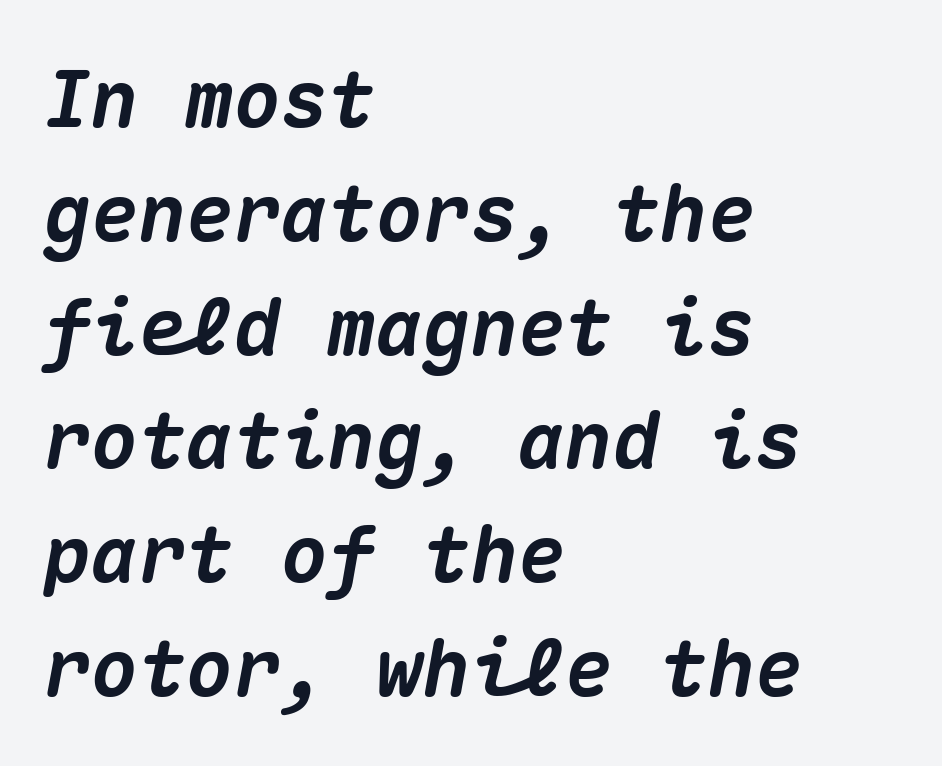
{"italic": "yes", "lean": "right", "slant_degrees": 10, "bold": "yes", "weight": "heavy", "width": "normal", "stroke_contrast": "medium", "x_height": "medium", "monospaced": "yes", "underline": "no", "align": "left", "line_spacing": "normal", "line_spacing_ratio": 1.44, "letter_spacing": "normal", "letter_spacing_em": 0.0, "glyph_px": 79}
